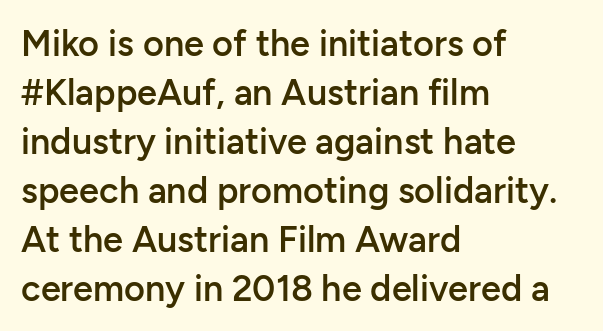
The image shows 36 px semibold sans-serif type, upright; set left-aligned, normal line spacing (1.36x), normal letter spacing, not underlined; low stroke contrast and a medium x-height.
